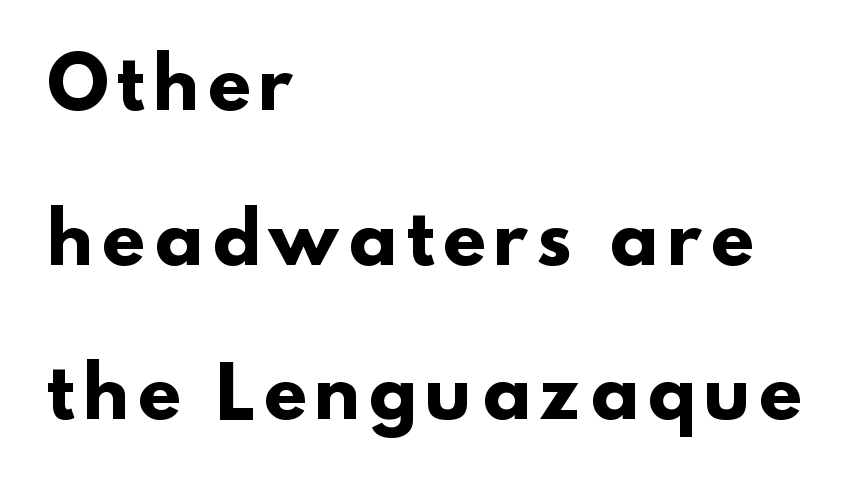
The image shows 70 px heavy sans-serif type; set left-aligned, loose line spacing (2.21x), not underlined; low stroke contrast and a small x-height.
